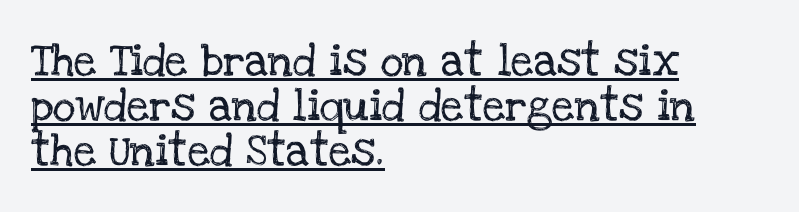
Q: Is the text italic (slanted)? A: No, it is upright.
Q: Is the typeface a serif or a sans-serif typeface? A: Serif.
Q: Is the text underlined? A: Yes.
Q: How is the paragraph aligned? A: Left-aligned.
Q: Is the spacing between letters normal or unusually wide? A: Normal.
Q: Is the spacing between lines tight, normal or loose? A: Normal.
Q: Width (condensed, normal, or wide)? A: Normal.
Q: Stroke contrast? A: Low.
Q: x-height? A: Large.
Q: Monospaced? A: No.
